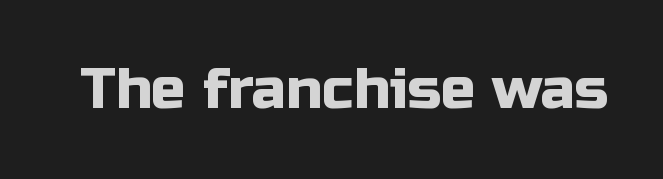
{"serif": "no", "italic": "no", "width": "normal", "stroke_contrast": "low", "x_height": "medium", "monospaced": "no", "underline": "no", "letter_spacing": "normal", "letter_spacing_em": 0.0, "glyph_px": 57}
